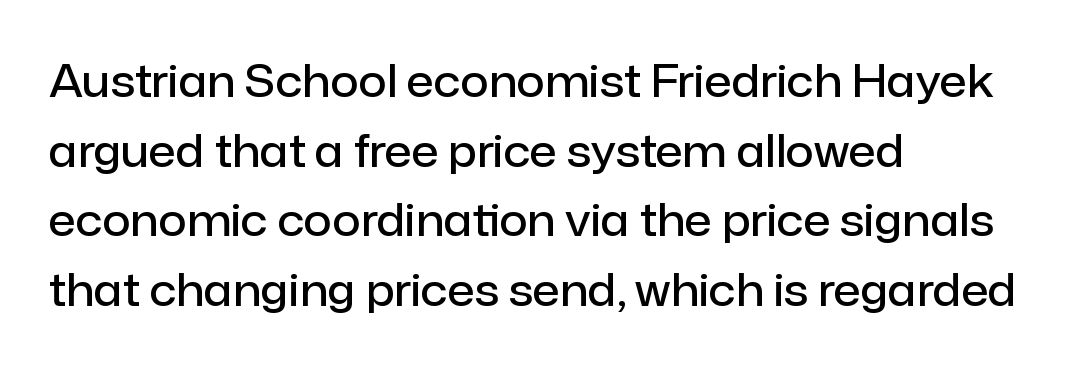
The image shows 44 px semibold sans-serif type, upright; set left-aligned, normal line spacing (1.58x), normal letter spacing, not underlined; low stroke contrast and a medium x-height.
